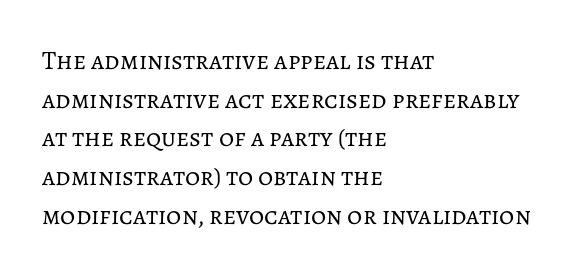
Q: Is the text bold? A: No.
Q: Is the text italic (slanted)? A: No, it is upright.
Q: Is the text underlined? A: No.
Q: How is the paragraph aligned? A: Left-aligned.
Q: Is the spacing between letters normal or unusually wide? A: Normal.
Q: Is the spacing between lines tight, normal or loose? A: Normal.
